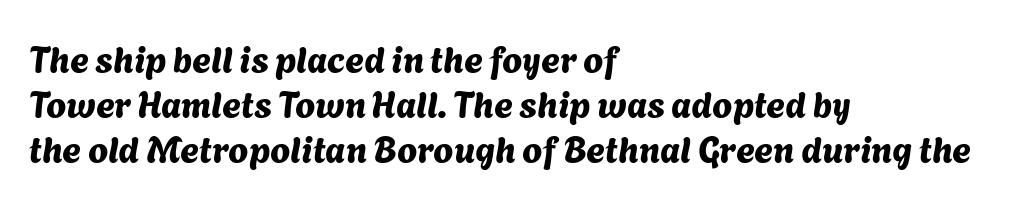
{"serif": "no", "width": "normal", "stroke_contrast": "medium", "x_height": "medium", "monospaced": "no", "underline": "no", "align": "left", "line_spacing": "normal", "line_spacing_ratio": 1.25, "letter_spacing": "normal", "letter_spacing_em": 0.0, "glyph_px": 36}
